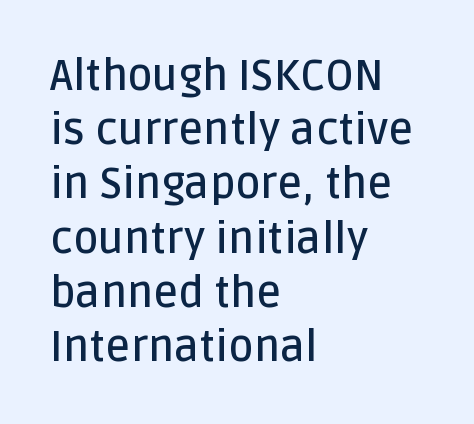
Q: Is the text bold? A: Semi-bold.
Q: Is the text italic (slanted)? A: No, it is upright.
Q: Is the typeface a serif or a sans-serif typeface? A: Sans-serif.
Q: Is the text underlined? A: No.
Q: How is the paragraph aligned? A: Left-aligned.
Q: Is the spacing between letters normal or unusually wide? A: Normal.
Q: Is the spacing between lines tight, normal or loose? A: Normal.
Q: Width (condensed, normal, or wide)? A: Normal.
Q: Stroke contrast? A: Low.
Q: x-height? A: Large.
Q: Monospaced? A: No.
